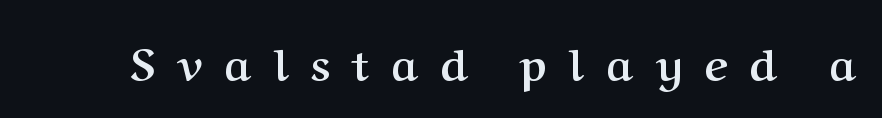
The foot of each line stays bare and open. These lines are composed in type with serifs. This sample uses expanded letter spacing, leaving extra air between glyphs. This is the regular roman posture of the typeface. Do the characters align in a grid? No, the font is proportional.
